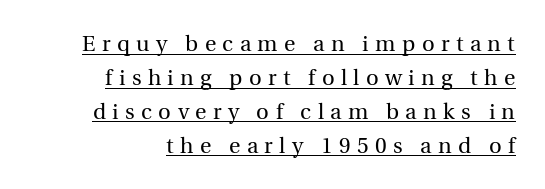
Q: Is the text bold? A: No.
Q: Is the text italic (slanted)? A: No, it is upright.
Q: Is the text underlined? A: Yes.
Q: How is the paragraph aligned? A: Right-aligned.
Q: Is the spacing between letters normal or unusually wide? A: Unusually wide.
Q: Is the spacing between lines tight, normal or loose? A: Normal.
